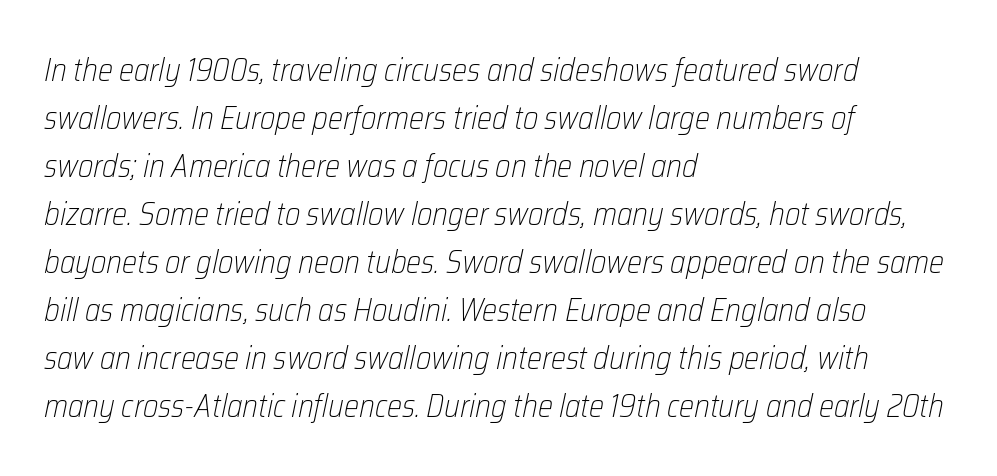
Q: Is the text bold? A: No.
Q: Is the text italic (slanted)? A: Yes, it leans right by about 12 degrees.
Q: Is the text underlined? A: No.
Q: How is the paragraph aligned? A: Left-aligned.
Q: Is the spacing between letters normal or unusually wide? A: Normal.
Q: Is the spacing between lines tight, normal or loose? A: Normal.
Q: Width (condensed, normal, or wide)? A: Condensed.
Q: Stroke contrast? A: Low.
Q: x-height? A: Medium.
Q: Monospaced? A: No.
